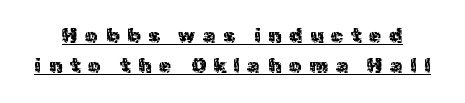
Each word looks stretched out because of the extra space between its letters. Leading matches the norm, producing a regular column. Looks like someone drew a line under every word here. If you drew a line through each stem, it would be perfectly vertical.
